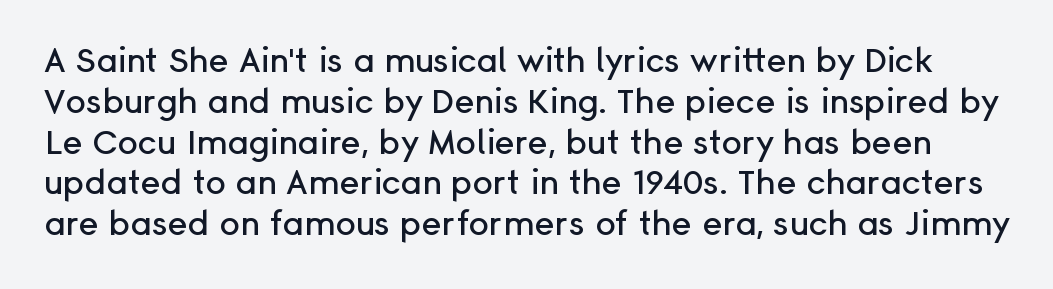
The image shows 34 px sans-serif type, upright; set line spacing 1.2x, normal letter spacing, not underlined; low stroke contrast and a medium x-height.
